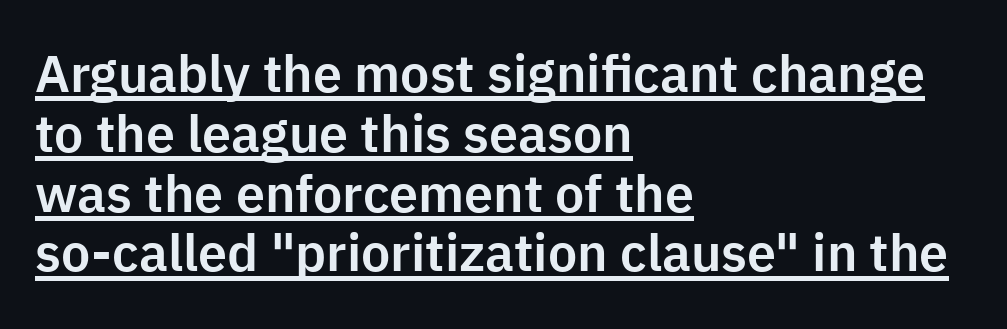
Notice how a bar underscores the lettering throughout. This sample is left-justified, so line endings fall wherever the words run out. Serif or sans? Sans — the stroke terminals are bare. Is this a fixed-width face? No — the glyphs have proportional, varying widths. Characters follow at the spacing the type designer built in.
